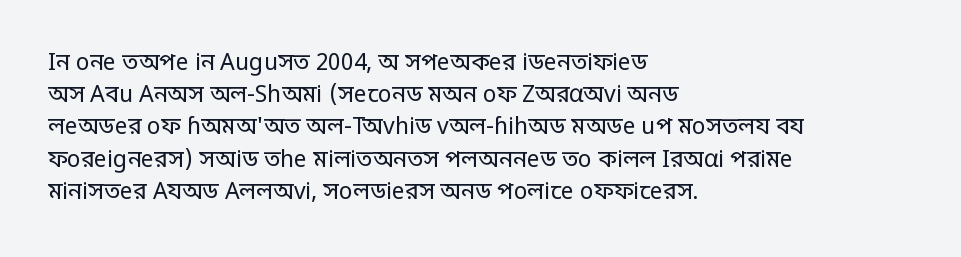
{"italic": "no", "bold": "no", "underline": "no", "align": "left", "line_spacing": "normal", "line_spacing_ratio": 1.4, "letter_spacing": "normal", "letter_spacing_em": 0.0, "glyph_px": 23}
